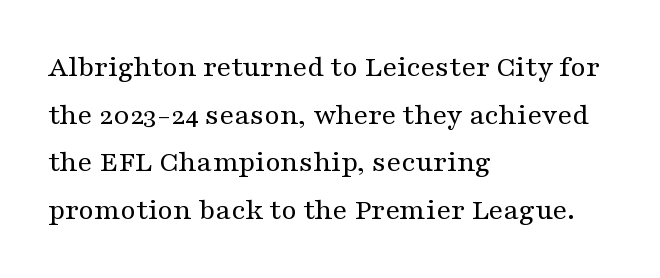
Q: Is the text bold? A: No.
Q: Is the text italic (slanted)? A: No, it is upright.
Q: Is the typeface a serif or a sans-serif typeface? A: Serif.
Q: Is the text underlined? A: No.
Q: How is the paragraph aligned? A: Left-aligned.
Q: Is the spacing between letters normal or unusually wide? A: Normal.
Q: Is the spacing between lines tight, normal or loose? A: Normal.
Q: Width (condensed, normal, or wide)? A: Wide.
Q: Stroke contrast? A: Medium.
Q: x-height? A: Medium.
Q: Monospaced? A: No.
